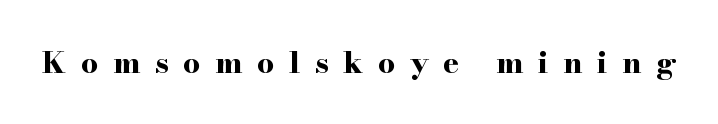
Q: Is the text bold? A: Yes.
Q: Is the text italic (slanted)? A: No, it is upright.
Q: Is the typeface a serif or a sans-serif typeface? A: Serif.
Q: Is the text underlined? A: No.
Q: Is the spacing between letters normal or unusually wide? A: Unusually wide.
Q: Width (condensed, normal, or wide)? A: Wide.
Q: Stroke contrast? A: High.
Q: x-height? A: Small.
Q: Monospaced? A: No.
